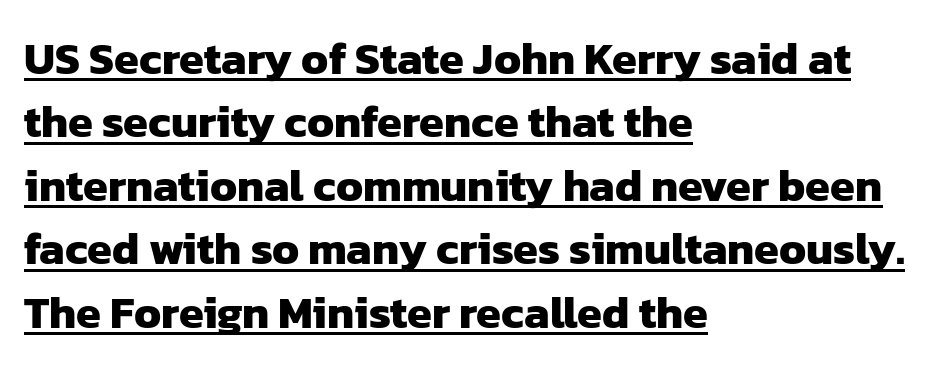
{"serif": "no", "bold": "yes", "weight": "heavy", "width": "normal", "stroke_contrast": "low", "x_height": "medium", "monospaced": "no", "underline": "yes", "align": "left", "line_spacing": "normal", "line_spacing_ratio": 1.41, "letter_spacing": "normal", "letter_spacing_em": 0.0, "glyph_px": 45}
